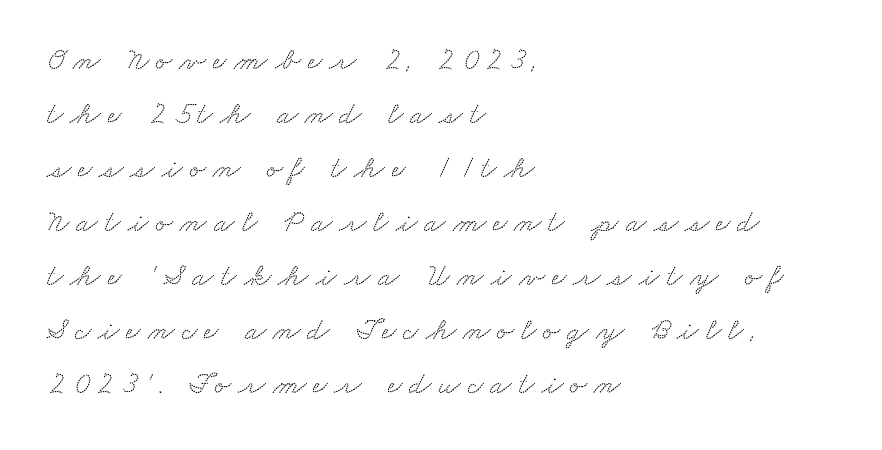
Q: Is the text underlined? A: No.
Q: How is the paragraph aligned? A: Left-aligned.
Q: Is the spacing between letters normal or unusually wide? A: Unusually wide.
Q: Width (condensed, normal, or wide)? A: Wide.
Q: Stroke contrast? A: Low.
Q: x-height? A: Small.
Q: Monospaced? A: No.
